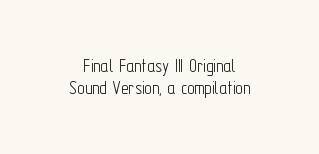
{"italic": "no", "bold": "no", "underline": "no", "line_spacing": "tight", "line_spacing_ratio": 1.12, "letter_spacing": "normal", "letter_spacing_em": 0.0, "glyph_px": 20}
